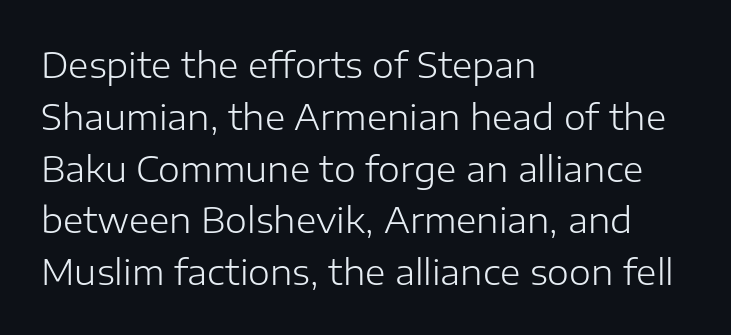
Unbolded letterforms with no extra heft. The face used here is a sans, in the tradition of grotesques and geometrics. Is this a fixed-width face? No — the glyphs have proportional, varying widths. Quick note: not italic, upright. Characters follow at the spacing the type designer built in.
